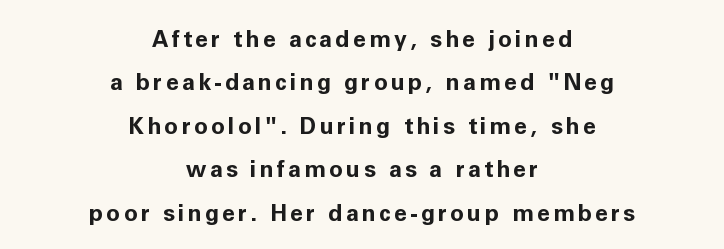
The image shows 23 px bold type, upright; set centered, line spacing 1.89x, not underlined.
